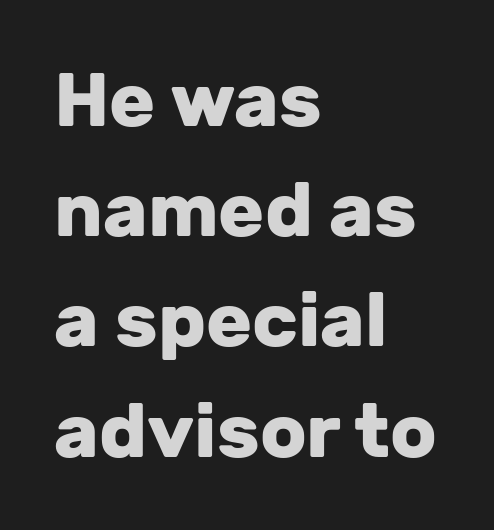
Q: Is the text bold? A: Yes.
Q: Is the text italic (slanted)? A: No, it is upright.
Q: Is the typeface a serif or a sans-serif typeface? A: Sans-serif.
Q: Is the text underlined? A: No.
Q: How is the paragraph aligned? A: Left-aligned.
Q: Is the spacing between letters normal or unusually wide? A: Normal.
Q: Is the spacing between lines tight, normal or loose? A: Normal.
Q: Width (condensed, normal, or wide)? A: Normal.
Q: Stroke contrast? A: Low.
Q: x-height? A: Medium.
Q: Monospaced? A: No.
